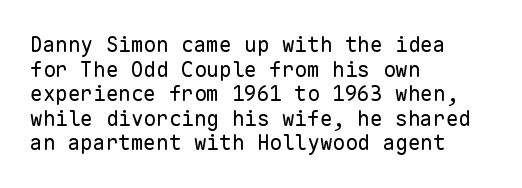
{"italic": "no", "bold": "no", "underline": "no", "align": "left", "line_spacing_ratio": 1.17, "letter_spacing": "normal", "letter_spacing_em": 0.0, "glyph_px": 21}
